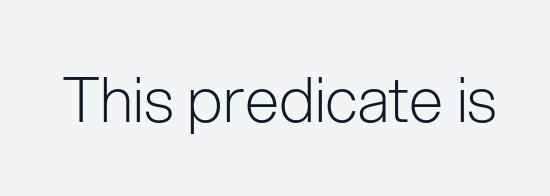
{"serif": "no", "italic": "no", "bold": "no", "weight": "light", "width": "normal", "stroke_contrast": "low", "x_height": "medium", "monospaced": "no", "underline": "no", "letter_spacing": "normal", "letter_spacing_em": 0.0, "glyph_px": 62}
